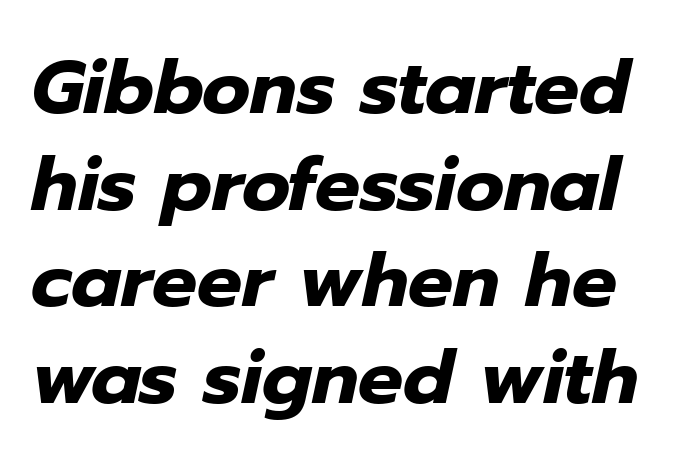
{"italic": "yes", "lean": "right", "slant_degrees": 12, "bold": "yes", "weight": "heavy", "width": "normal", "stroke_contrast": "low", "x_height": "medium", "monospaced": "no", "underline": "no", "line_spacing": "normal", "line_spacing_ratio": 1.29, "letter_spacing": "normal", "letter_spacing_em": 0.0, "glyph_px": 75}
